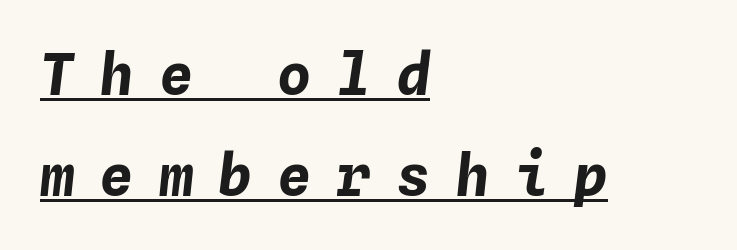
The compositor pushed each line to the left boundary. Each word looks stretched out because of the extra space between its letters. A typesetter would call this monospace, since all characters share one set width. In designer terms, the underline attribute is active on this setting. A typesetter would mark this as italic. Thick stems and heavy bowls — unmistakably bold.
